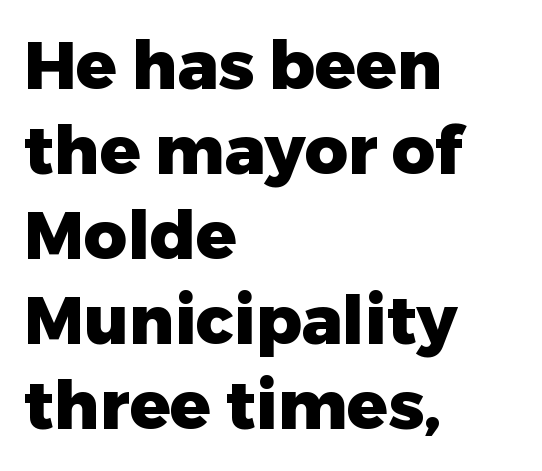
The letters stand straight up with perfectly vertical stems. What weight is shown? A full bold with thick strokes. You could call the tracking neutral — neither tight nor loose. Each letter keeps its own natural width here, so spacing adapts to shape.
